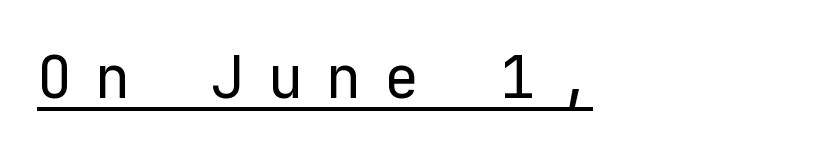
Q: Is the text bold? A: No.
Q: Is the text italic (slanted)? A: No, it is upright.
Q: Is the typeface a serif or a sans-serif typeface? A: Sans-serif.
Q: Is the text underlined? A: Yes.
Q: How is the paragraph aligned? A: Left-aligned.
Q: Is the spacing between letters normal or unusually wide? A: Unusually wide.
Q: Width (condensed, normal, or wide)? A: Normal.
Q: Stroke contrast? A: Low.
Q: x-height? A: Medium.
Q: Monospaced? A: Yes.
